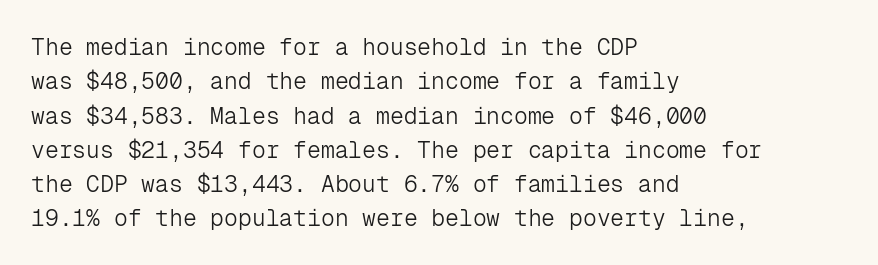
The image shows 23 px text type, upright; set left-aligned, normal line spacing (1.49x), normal letter spacing, not underlined.
